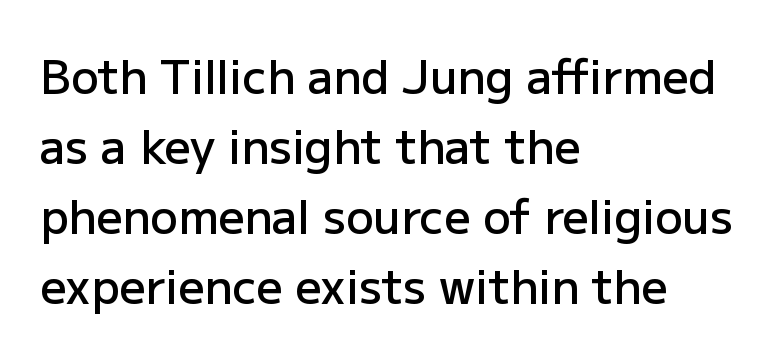
The image shows 46 px semibold sans-serif type, upright; set left-aligned, normal line spacing (1.52x), normal letter spacing, not underlined; low stroke contrast and a medium x-height.
